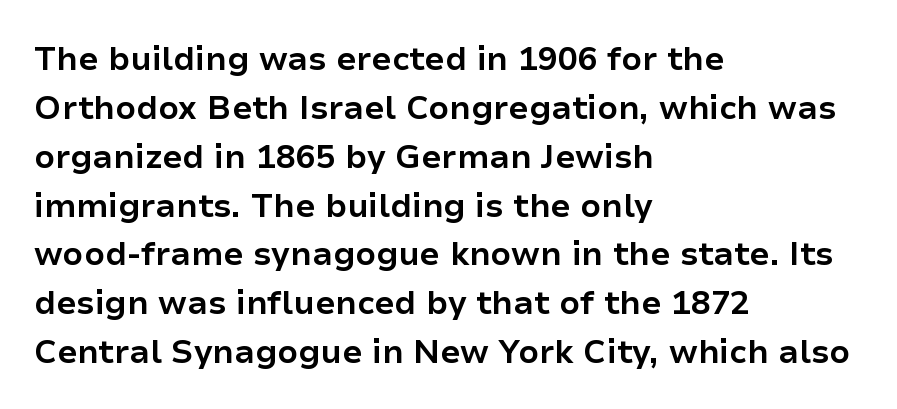
Just letters on the line, the space beneath them empty. Font category for this specimen: sans-serif. Proportional: the letters do not fall into vertical columns. Does extra space separate the letters? No, they use regular spacing. How would I describe the line gaps? Plain and ordinary.
